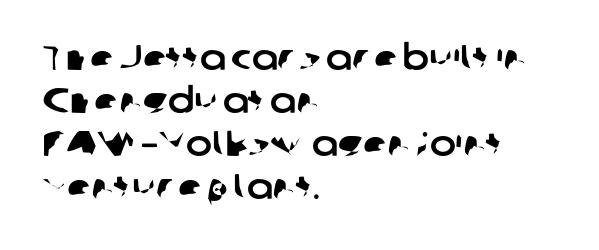
The image shows 35 px sans-serif type; set left-aligned, line spacing 1.23x, normal letter spacing, not underlined; low stroke contrast and a medium x-height.
